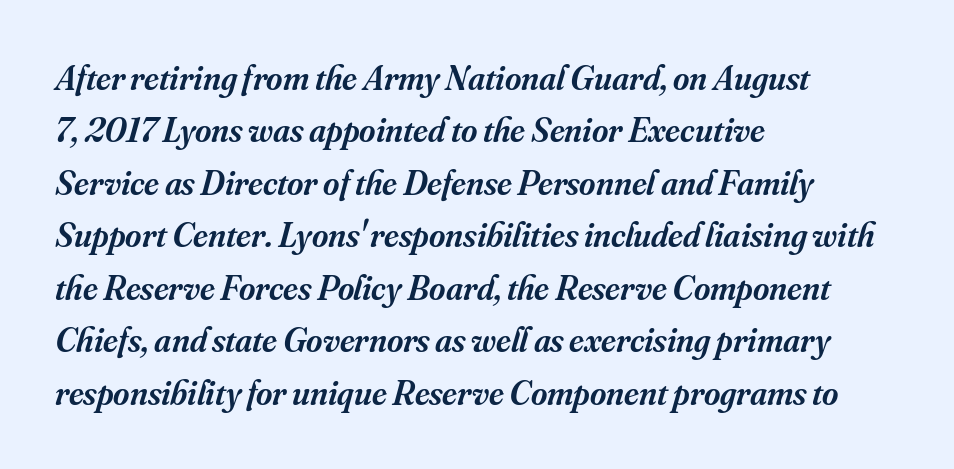
Q: Is the text bold? A: Semi-bold.
Q: Is the text italic (slanted)? A: Yes, it leans right by about 16 degrees.
Q: Is the typeface a serif or a sans-serif typeface? A: Serif.
Q: Is the text underlined? A: No.
Q: How is the paragraph aligned? A: Left-aligned.
Q: Is the spacing between letters normal or unusually wide? A: Normal.
Q: Is the spacing between lines tight, normal or loose? A: Normal.
Q: Width (condensed, normal, or wide)? A: Normal.
Q: Stroke contrast? A: Medium.
Q: x-height? A: Small.
Q: Monospaced? A: No.
